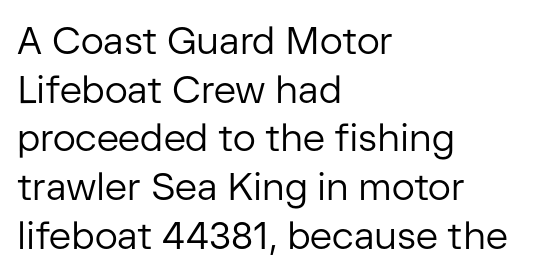
Q: Is the text bold? A: No.
Q: Is the text italic (slanted)? A: No, it is upright.
Q: Is the typeface a serif or a sans-serif typeface? A: Sans-serif.
Q: Is the text underlined? A: No.
Q: How is the paragraph aligned? A: Left-aligned.
Q: Is the spacing between letters normal or unusually wide? A: Normal.
Q: Is the spacing between lines tight, normal or loose? A: Normal.
Q: Width (condensed, normal, or wide)? A: Normal.
Q: Stroke contrast? A: Low.
Q: x-height? A: Medium.
Q: Monospaced? A: No.
